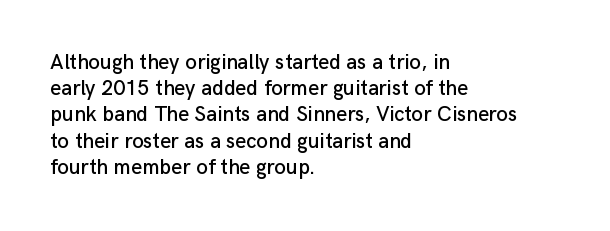
The image shows 21 px text type, upright; set left-aligned, normal line spacing (1.25x), normal letter spacing, not underlined.
